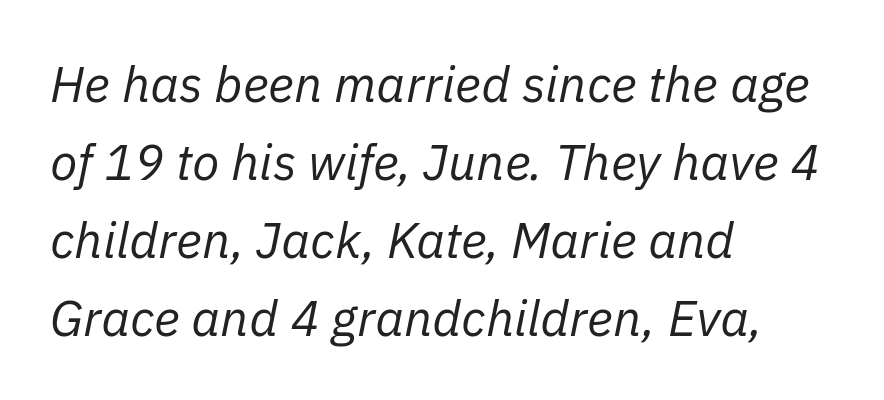
{"italic": "yes", "lean": "right", "slant_degrees": 11, "bold": "no", "weight": "regular", "width": "normal", "stroke_contrast": "low", "x_height": "medium", "monospaced": "no", "underline": "no", "align": "left", "line_spacing": "normal", "line_spacing_ratio": 1.56, "letter_spacing": "normal", "letter_spacing_em": 0.0, "glyph_px": 50}
